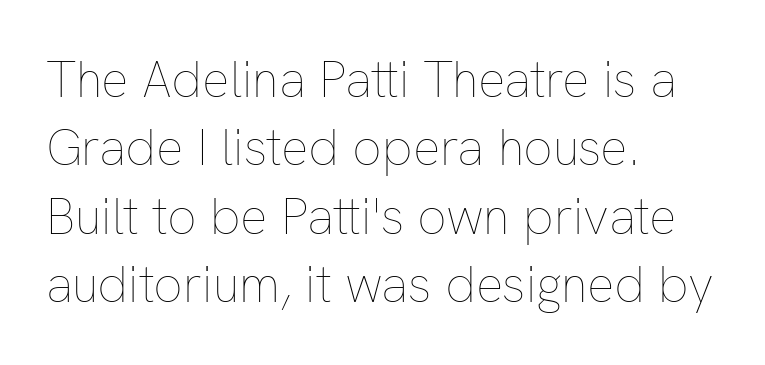
Q: Is the text bold? A: No.
Q: Is the text italic (slanted)? A: No, it is upright.
Q: Is the text underlined? A: No.
Q: How is the paragraph aligned? A: Left-aligned.
Q: Is the spacing between letters normal or unusually wide? A: Normal.
Q: Is the spacing between lines tight, normal or loose? A: Normal.
Q: Width (condensed, normal, or wide)? A: Normal.
Q: Stroke contrast? A: Low.
Q: x-height? A: Medium.
Q: Monospaced? A: No.
